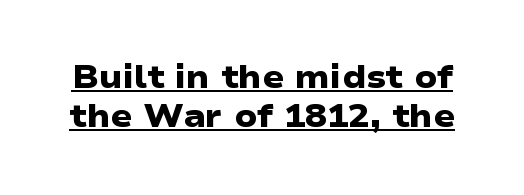
The image shows 32 px heavy, wide sans-serif type; set line spacing 1.23x, normal letter spacing, underlined; low stroke contrast and a medium x-height.
